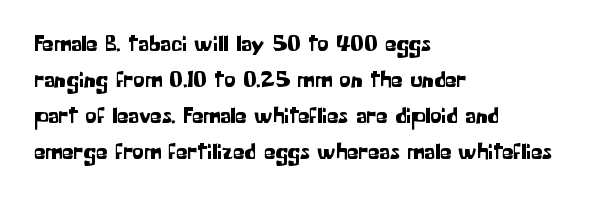
Regular leading. Check under the words: just untouched page. The type is set solid horizontally, with unmodified tracking. The paragraph has a hard left edge and a soft right edge.
